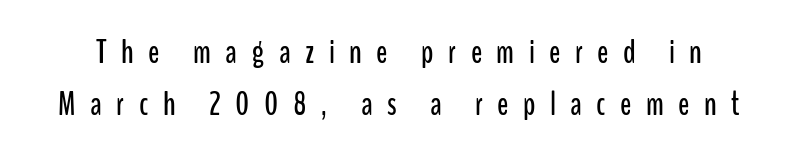
{"serif": "no", "italic": "no", "width": "condensed", "stroke_contrast": "low", "x_height": "medium", "monospaced": "no", "underline": "no", "line_spacing": "normal", "line_spacing_ratio": 1.59, "letter_spacing": "wide", "letter_spacing_em": 0.44, "glyph_px": 33}
